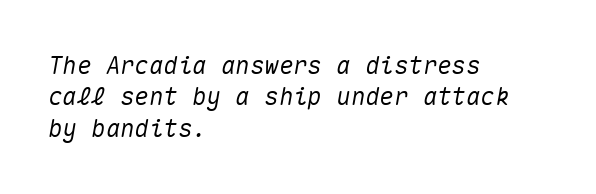
The image shows 24 px text type, italic (leaning right); set left-aligned, normal line spacing (1.31x), normal letter spacing, not underlined.
